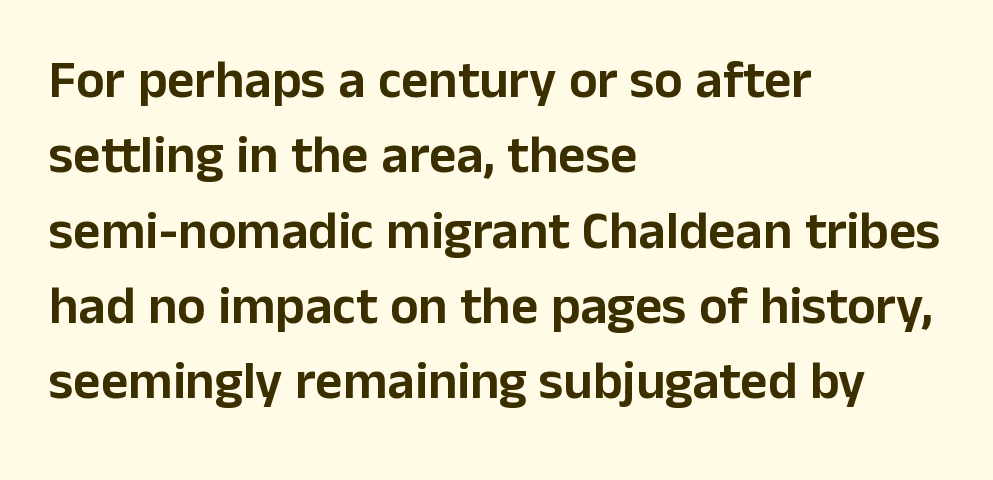
The image shows 53 px sans-serif type, upright; set left-aligned, normal line spacing (1.42x), normal letter spacing, not underlined; low stroke contrast and a medium x-height.
